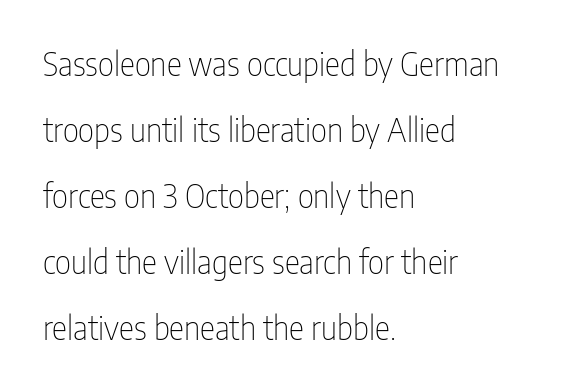
{"serif": "no", "italic": "no", "bold": "no", "weight": "thin", "width": "condensed", "stroke_contrast": "low", "x_height": "medium", "monospaced": "no", "underline": "no", "align": "left", "line_spacing": "loose", "line_spacing_ratio": 2.06, "letter_spacing": "normal", "letter_spacing_em": 0.0, "glyph_px": 32}
